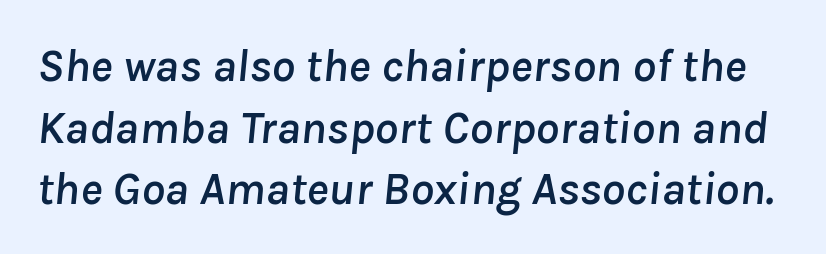
Caption: standard tracking, unaltered. Horizontal bands of white between lines are of average thickness. Bare-footed words on every line. Tall strokes in this sample are angled rather than plumb. Looks like regular typesetting: each glyph gets only the width it needs.
